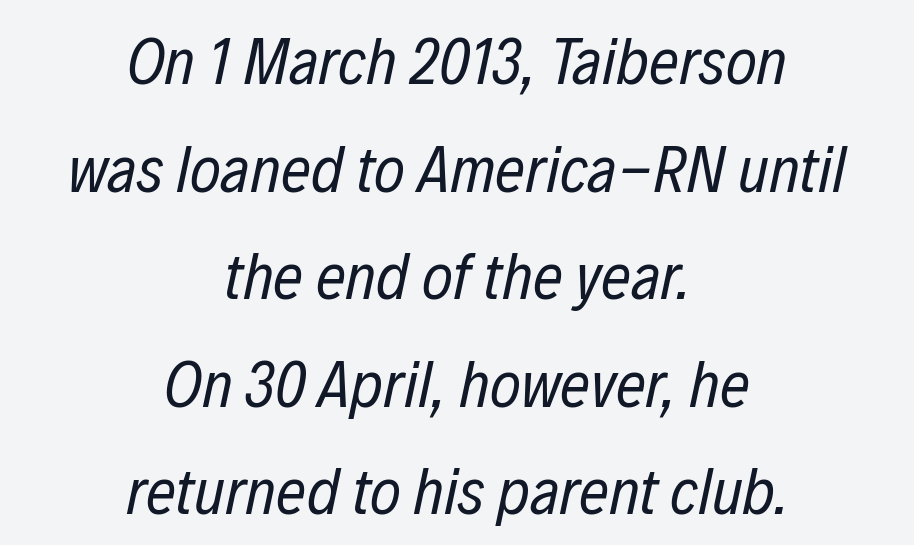
{"italic": "yes", "lean": "right", "slant_degrees": 12, "bold": "no", "weight": "regular", "width": "condensed", "stroke_contrast": "low", "x_height": "medium", "monospaced": "no", "underline": "no", "align": "center", "line_spacing": "normal", "line_spacing_ratio": 1.63, "letter_spacing": "normal", "letter_spacing_em": 0.0, "glyph_px": 66}
